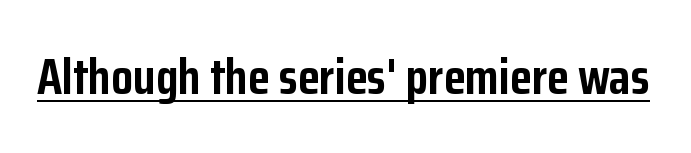
Q: Is the text bold? A: Yes.
Q: Is the text italic (slanted)? A: No, it is upright.
Q: Is the typeface a serif or a sans-serif typeface? A: Sans-serif.
Q: Is the text underlined? A: Yes.
Q: Is the spacing between letters normal or unusually wide? A: Normal.
Q: Width (condensed, normal, or wide)? A: Condensed.
Q: Stroke contrast? A: Low.
Q: x-height? A: Medium.
Q: Monospaced? A: No.
